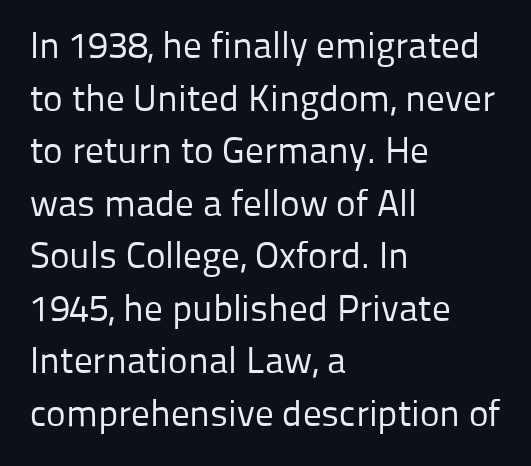
Is there much room between lines? A standard amount, neither cramped nor airy. The paragraph shown leans on its left margin. Spacing between characters is what you'd get straight out of the box. A typesetter would mark this as roman, not italic. The weight tops out at a normal text grade.
